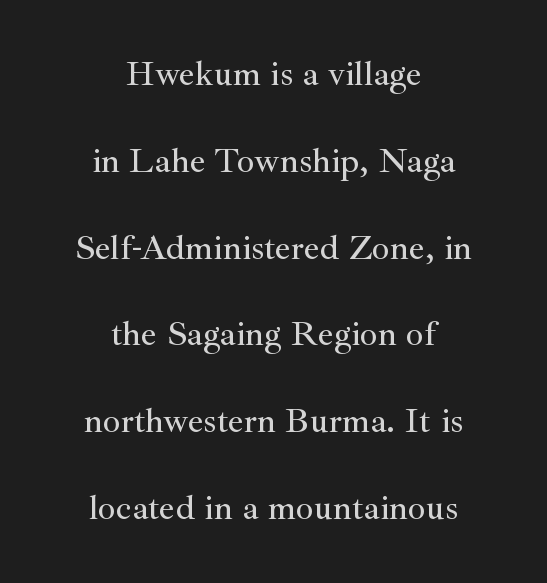
The image shows 35 px serif type, upright; set centered, loose line spacing (2.48x), normal letter spacing, not underlined; medium stroke contrast and a small x-height.
